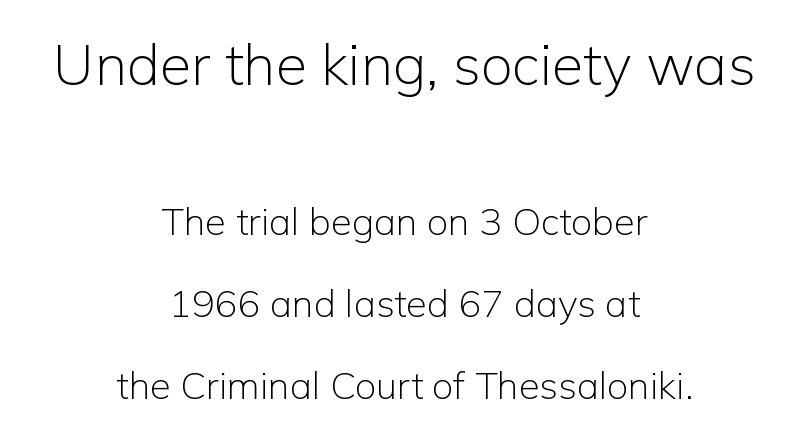
Q: Is the text bold? A: No.
Q: Is the text italic (slanted)? A: No, it is upright.
Q: Is the typeface a serif or a sans-serif typeface? A: Sans-serif.
Q: Is the text underlined? A: No.
Q: How is the paragraph aligned? A: Centered.
Q: Is the spacing between letters normal or unusually wide? A: Normal.
Q: Is the spacing between lines tight, normal or loose? A: Loose.
Q: Which block of text is set in a larger size, the first (top) or the second (bottom)? A: The first (top) one.
Q: Width (condensed, normal, or wide)? A: Normal.
Q: Stroke contrast? A: Low.
Q: x-height? A: Medium.
Q: Monospaced? A: No.
